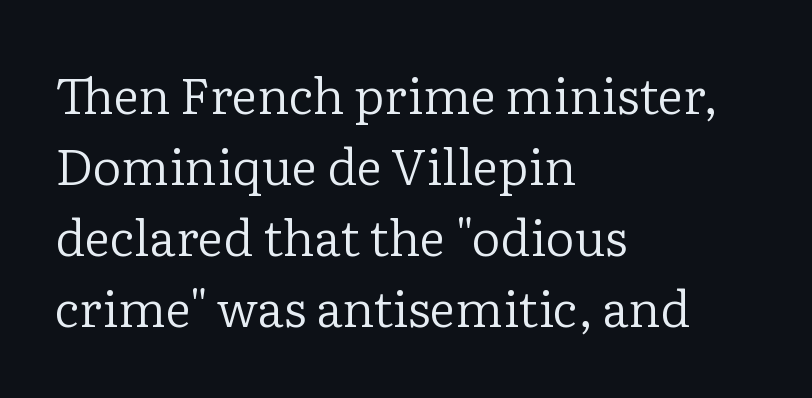
{"serif": "yes", "italic": "no", "bold": "no", "weight": "regular", "width": "normal", "stroke_contrast": "low", "x_height": "medium", "monospaced": "no", "underline": "no", "align": "left", "line_spacing": "normal", "line_spacing_ratio": 1.42, "letter_spacing": "normal", "letter_spacing_em": 0.0, "glyph_px": 50}
